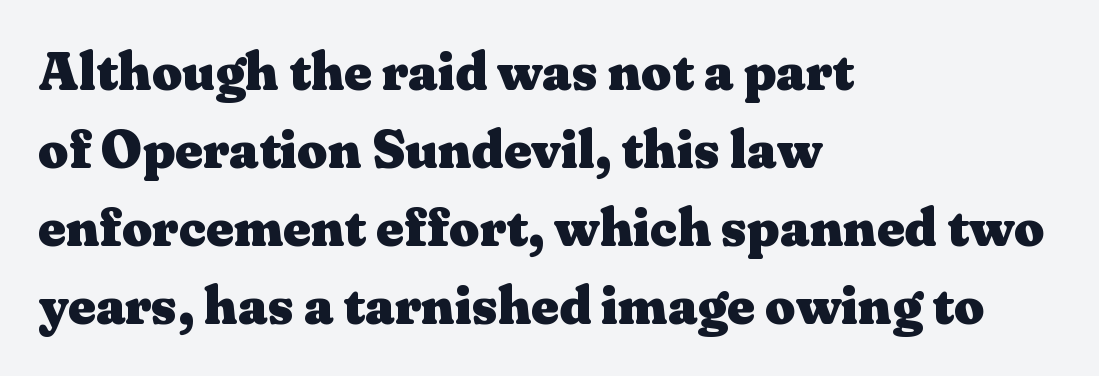
The image shows 53 px heavy, wide serif type, upright; set left-aligned, normal line spacing (1.47x), normal letter spacing, not underlined; medium stroke contrast and a medium x-height.
